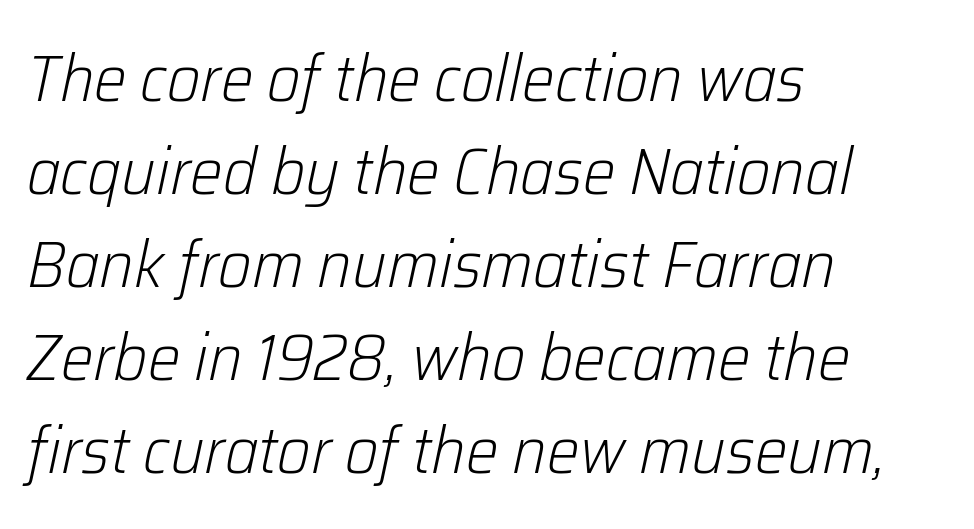
Q: Is the text bold? A: No.
Q: Is the text italic (slanted)? A: Yes, it leans right by about 12 degrees.
Q: Is the text underlined? A: No.
Q: How is the paragraph aligned? A: Left-aligned.
Q: Is the spacing between letters normal or unusually wide? A: Normal.
Q: Is the spacing between lines tight, normal or loose? A: Normal.
Q: Width (condensed, normal, or wide)? A: Normal.
Q: Stroke contrast? A: Low.
Q: x-height? A: Medium.
Q: Monospaced? A: No.
